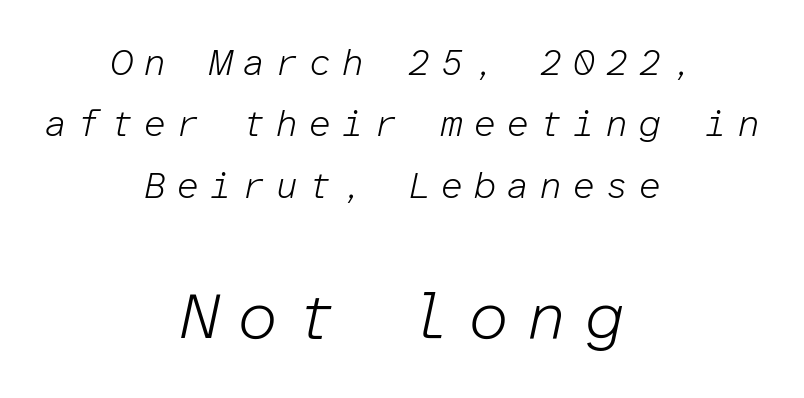
Q: Is the text bold? A: No.
Q: Is the text italic (slanted)? A: Yes, it leans right by about 12 degrees.
Q: Is the text underlined? A: No.
Q: How is the paragraph aligned? A: Centered.
Q: Is the spacing between letters normal or unusually wide? A: Unusually wide.
Q: Is the spacing between lines tight, normal or loose? A: Normal.
Q: Which block of text is set in a larger size, the first (top) or the second (bottom)? A: The second (bottom) one.
Q: Width (condensed, normal, or wide)? A: Normal.
Q: Stroke contrast? A: Low.
Q: x-height? A: Medium.
Q: Monospaced? A: Yes.
